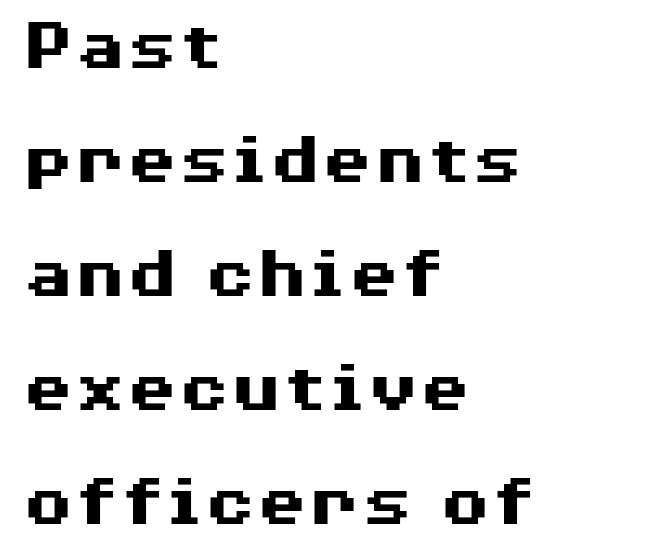
The image shows 75 px heavy, wide sans-serif type, upright; set left-aligned, normal line spacing (1.52x), normal letter spacing, not underlined; medium stroke contrast and a medium x-height.
